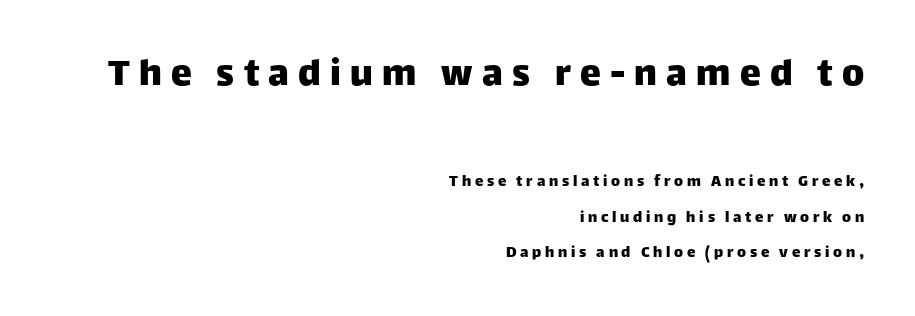
Q: Is the text italic (slanted)? A: No, it is upright.
Q: Is the typeface a serif or a sans-serif typeface? A: Sans-serif.
Q: Is the text underlined? A: No.
Q: How is the paragraph aligned? A: Right-aligned.
Q: Is the spacing between letters normal or unusually wide? A: Unusually wide.
Q: Is the spacing between lines tight, normal or loose? A: Loose.
Q: Which block of text is set in a larger size, the first (top) or the second (bottom)? A: The first (top) one.
Q: Width (condensed, normal, or wide)? A: Normal.
Q: Stroke contrast? A: Low.
Q: x-height? A: Large.
Q: Monospaced? A: No.
